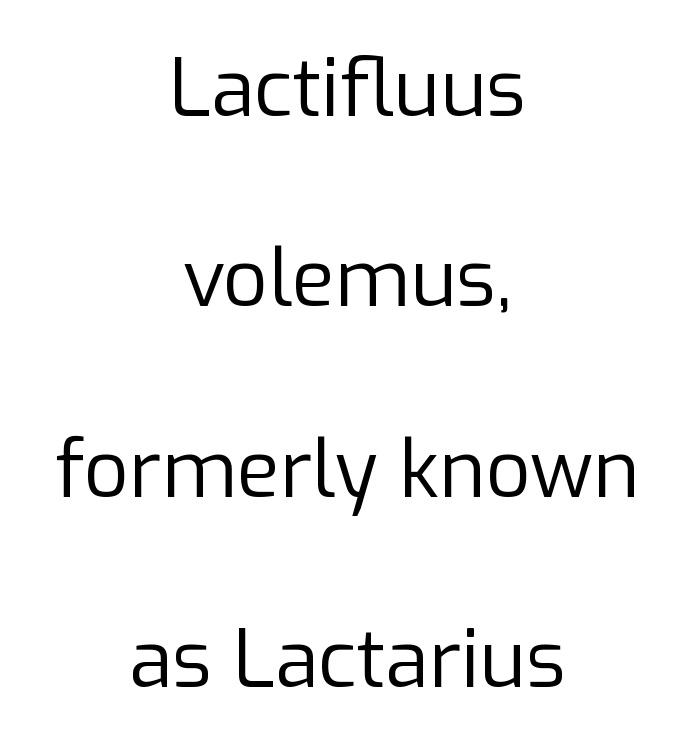
Q: Is the text bold? A: No.
Q: Is the text italic (slanted)? A: No, it is upright.
Q: Is the typeface a serif or a sans-serif typeface? A: Sans-serif.
Q: Is the text underlined? A: No.
Q: How is the paragraph aligned? A: Centered.
Q: Is the spacing between letters normal or unusually wide? A: Normal.
Q: Is the spacing between lines tight, normal or loose? A: Loose.
Q: Width (condensed, normal, or wide)? A: Normal.
Q: Stroke contrast? A: Low.
Q: x-height? A: Medium.
Q: Monospaced? A: No.
